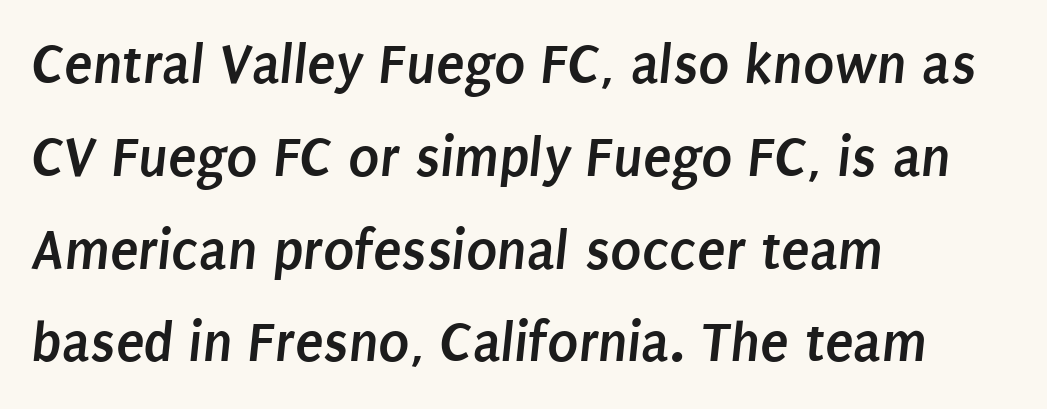
Q: Is the text bold? A: Yes.
Q: Is the typeface a serif or a sans-serif typeface? A: Sans-serif.
Q: Is the text underlined? A: No.
Q: How is the paragraph aligned? A: Left-aligned.
Q: Is the spacing between letters normal or unusually wide? A: Normal.
Q: Is the spacing between lines tight, normal or loose? A: Normal.
Q: Width (condensed, normal, or wide)? A: Condensed.
Q: Stroke contrast? A: Low.
Q: x-height? A: Large.
Q: Monospaced? A: No.
